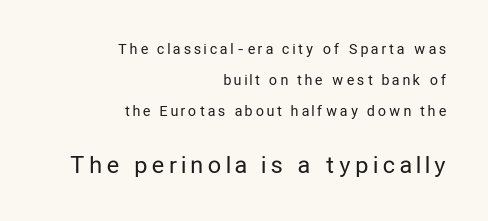
This sample is right-justified, so line beginnings fall wherever the words allow. If you squint, the bottom block still reads clearly — it's the larger of the two. Whoever set this chose breathing room over compactness in the vertical rhythm. Italic? Not at all — the glyphs are vertical. Here the glyphs are tracked loosely, breaking word shapes into spaced letters.
